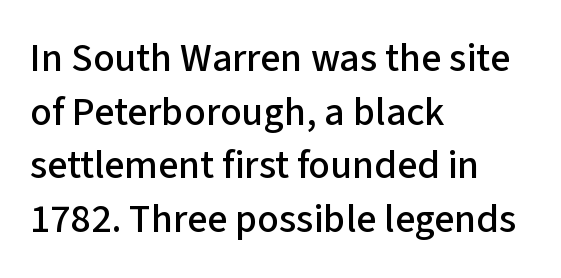
{"serif": "no", "italic": "no", "width": "normal", "stroke_contrast": "low", "x_height": "medium", "monospaced": "no", "underline": "no", "align": "left", "line_spacing": "normal", "line_spacing_ratio": 1.34, "letter_spacing": "normal", "letter_spacing_em": 0.0, "glyph_px": 40}
